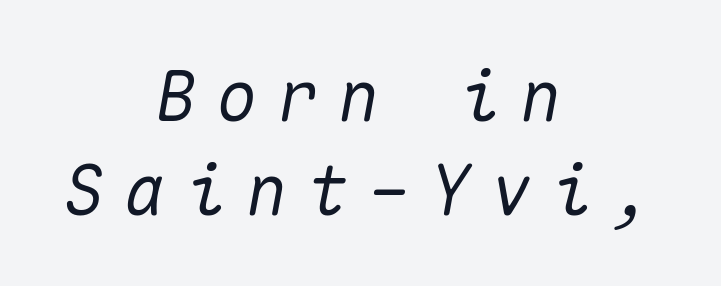
The image shows 70 px text type, italic (leaning right), monospaced; set centered, normal line spacing (1.35x), unusually wide letter spacing (+0.27 em), not underlined; medium stroke contrast and a medium x-height.
